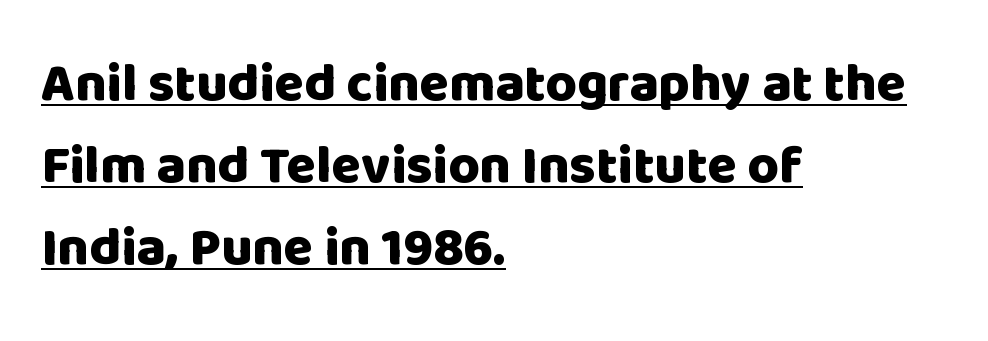
This is the regular roman posture of the typeface. This sample uses a sans-serif face. These lines keep a tight, regular rhythm from letter to letter. What's the leading like? Ordinary, nothing unusual.
